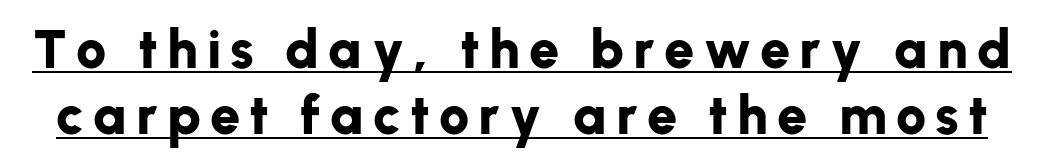
Notice how thick the strokes are: this is what a full bold looks like. Rendered with straight, roman letterforms. Each line of the rendering has a horizontal stroke beneath the glyphs. Here the designer chose a conventional face with non-uniform glyph widths. Note: no serifs on the glyphs.
